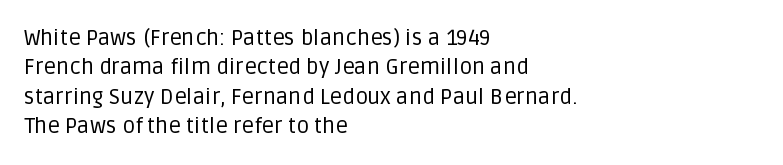
Bare-footed words on every line. Every stem runs plumb, perpendicular to the baseline. The typesetting does not lean heavy: it is not bold. Tracking value appears to be zero — textbook default spacing. The vertical gap from one line to the next is medium.
